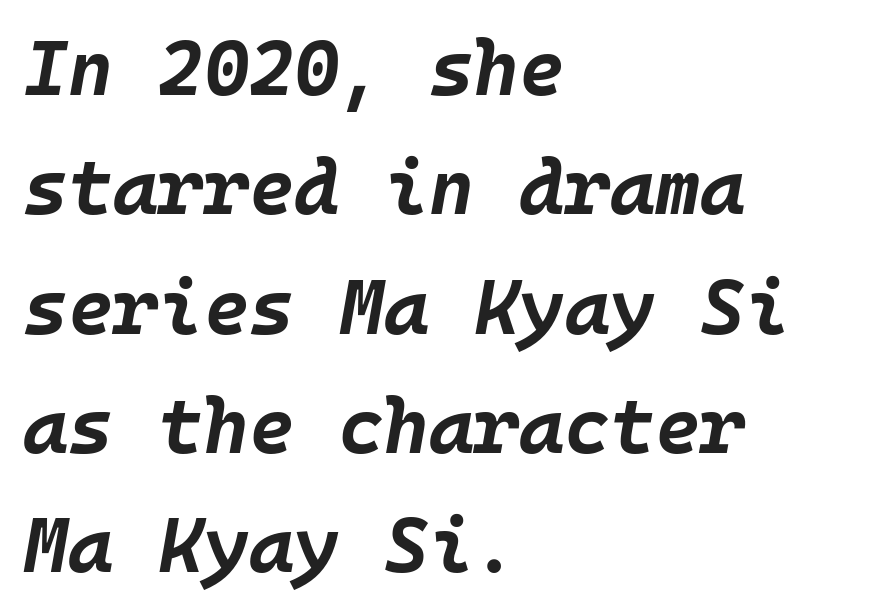
The image shows 77 px bold type, italic (leaning right), monospaced; set left-aligned, normal line spacing (1.55x), normal letter spacing, not underlined; low stroke contrast and a large x-height.
